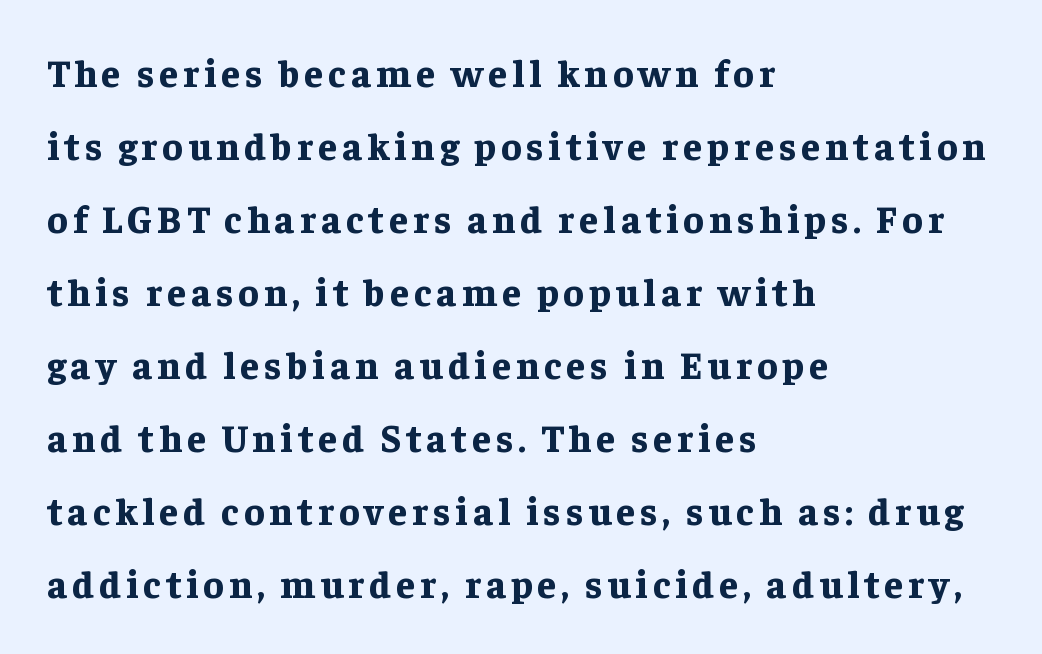
The image shows 38 px bold serif type, upright; set left-aligned, loose line spacing (1.92x), not underlined; low stroke contrast and a medium x-height.
